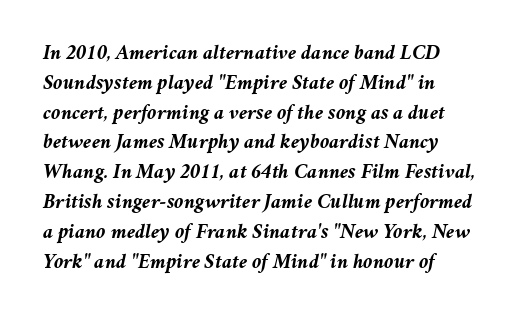
Q: Is the text bold? A: Yes.
Q: Is the text italic (slanted)? A: Yes, it leans right by about 11 degrees.
Q: Is the text underlined? A: No.
Q: Is the spacing between letters normal or unusually wide? A: Normal.
Q: Is the spacing between lines tight, normal or loose? A: Normal.
